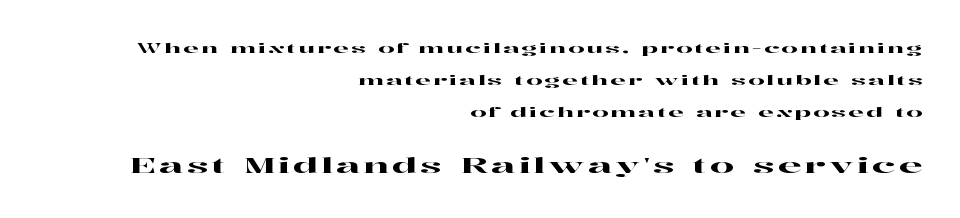
Q: Is the text italic (slanted)? A: No, it is upright.
Q: Is the text underlined? A: No.
Q: How is the paragraph aligned? A: Right-aligned.
Q: Is the spacing between lines tight, normal or loose? A: Loose.
Q: Which block of text is set in a larger size, the first (top) or the second (bottom)? A: The second (bottom) one.
